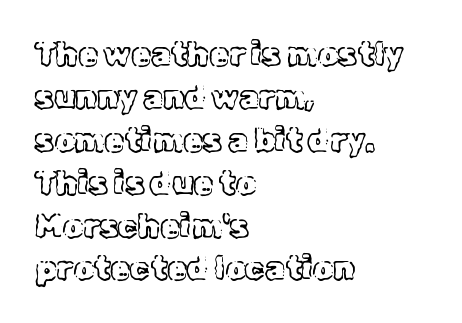
Q: Is the text italic (slanted)? A: No, it is upright.
Q: Is the text underlined? A: No.
Q: How is the paragraph aligned? A: Left-aligned.
Q: Is the spacing between letters normal or unusually wide? A: Normal.
Q: Is the spacing between lines tight, normal or loose? A: Normal.
Q: Width (condensed, normal, or wide)? A: Normal.
Q: x-height? A: Medium.
Q: Monospaced? A: No.
